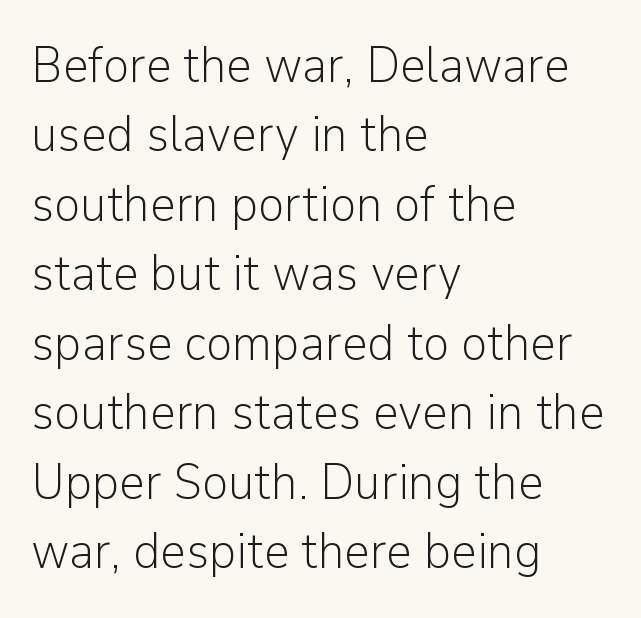
{"serif": "no", "italic": "no", "bold": "no", "weight": "light", "width": "normal", "stroke_contrast": "low", "x_height": "medium", "monospaced": "no", "underline": "no", "align": "left", "line_spacing": "normal", "line_spacing_ratio": 1.39, "letter_spacing": "normal", "letter_spacing_em": 0.0, "glyph_px": 50}
